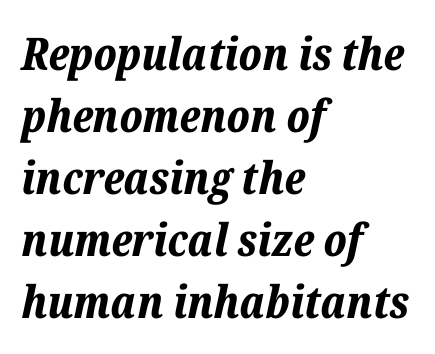
Is the letter spacing exaggerated? No — it looks like the ordinary default. Here the designer chose a conventional face with non-uniform glyph widths. The letters are slanted; this is an italic face. One glance says typical: line gaps are just what's usual.
